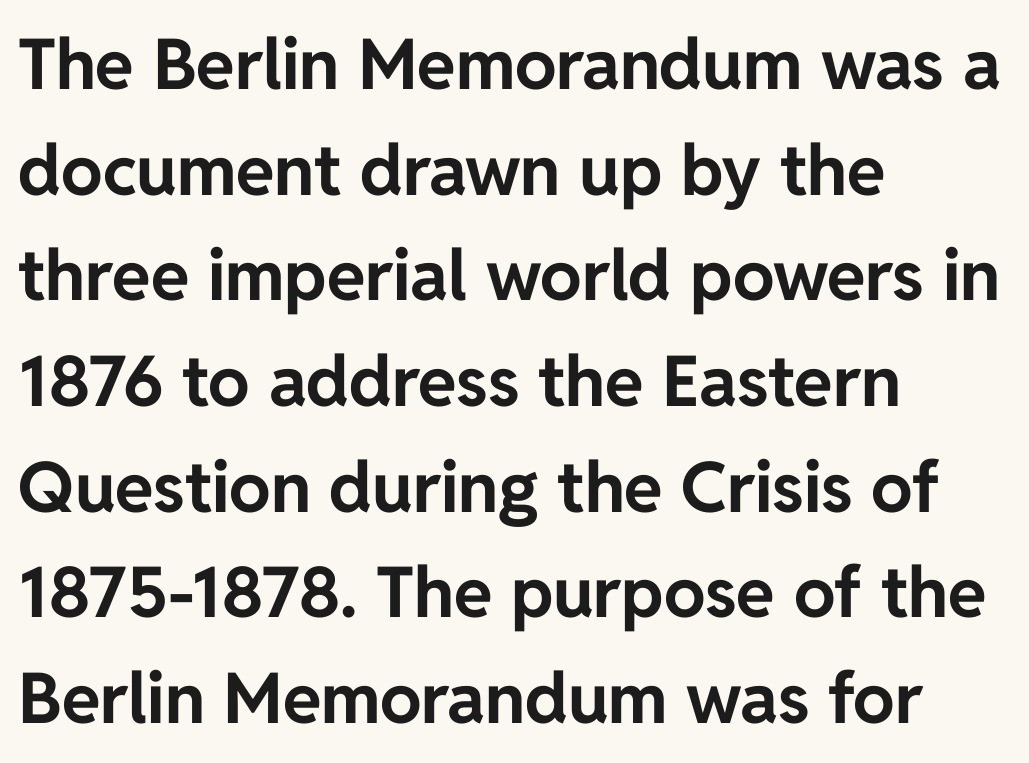
The image shows 70 px bold sans-serif type, upright; set left-aligned, normal line spacing (1.51x), normal letter spacing, not underlined; low stroke contrast and a medium x-height.
